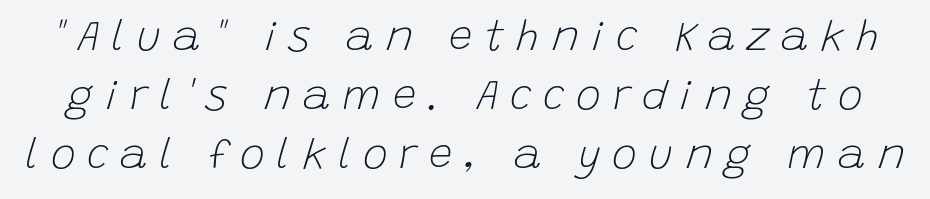
The image shows 42 px light type, italic (leaning right); set normal line spacing (1.4x), unusually wide letter spacing (+0.28 em), not underlined; low stroke contrast and a large x-height.
